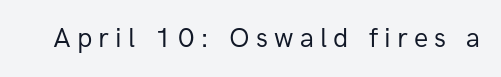
Q: Is the text bold? A: No.
Q: Is the text italic (slanted)? A: No, it is upright.
Q: Is the typeface a serif or a sans-serif typeface? A: Sans-serif.
Q: Is the text underlined? A: No.
Q: Is the spacing between letters normal or unusually wide? A: Unusually wide.
Q: Width (condensed, normal, or wide)? A: Normal.
Q: Stroke contrast? A: Low.
Q: x-height? A: Medium.
Q: Monospaced? A: No.
